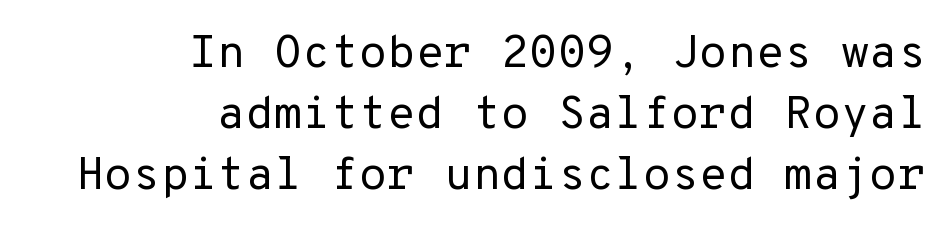
{"serif": "no", "italic": "no", "bold": "no", "weight": "regular", "width": "normal", "stroke_contrast": "low", "x_height": "medium", "underline": "no", "align": "right", "line_spacing": "normal", "line_spacing_ratio": 1.33, "letter_spacing": "normal", "letter_spacing_em": 0.0, "glyph_px": 46}
